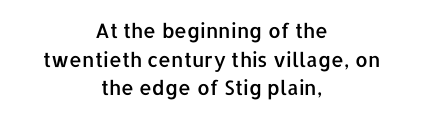
The image shows 20 px text type, upright; set centered, normal line spacing (1.43x), normal letter spacing, not underlined.
